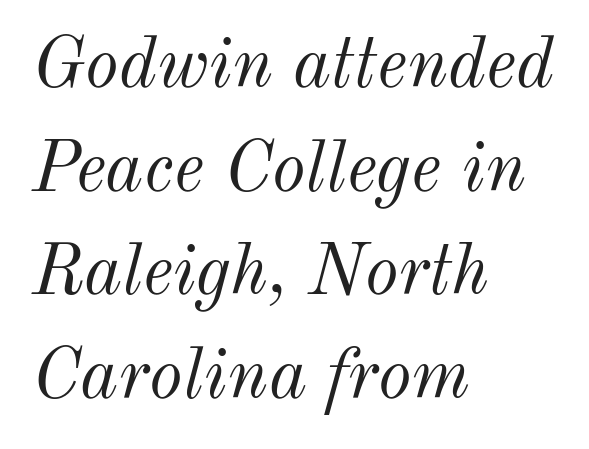
Quick note: interline space is typical. Think of a printed novel: that variable character pitch is what you see here. Caption: standard tracking, unaltered. Letters have the restrained weight of plain body copy at most.
